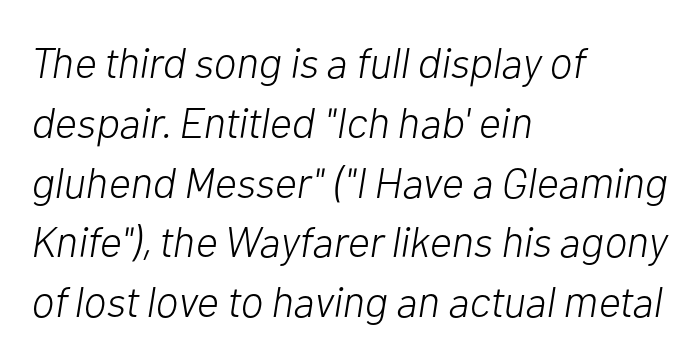
The image shows 43 px light type, italic (leaning right); set left-aligned, normal line spacing (1.39x), normal letter spacing, not underlined; low stroke contrast and a medium x-height.
